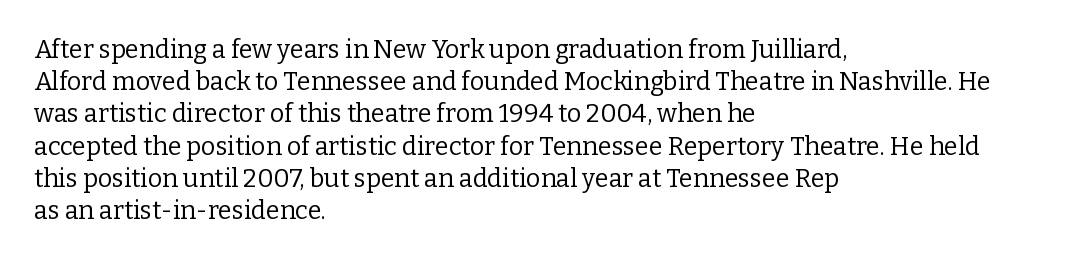
These lines keep a tight, regular rhythm from letter to letter. This sample is left-justified, so line endings fall wherever the words run out. The space between consecutive lines is moderate. Do the letters lean? They stand straight. The passage shown is not underscored anywhere. Stems and bowls with no extra thickness — not bold.
